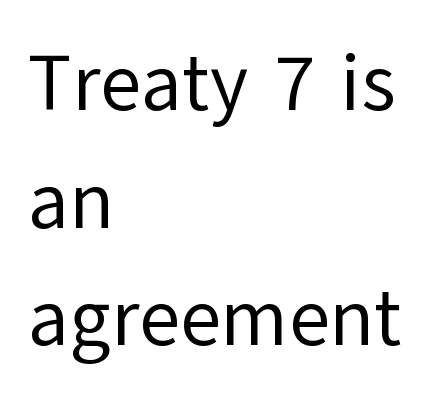
Check the space under the baseline: it is left empty. Layout note: lines flush left. What's the leading like? Ordinary, nothing unusual. A quiet, ordinary-to-light weight characterises the typeface.
